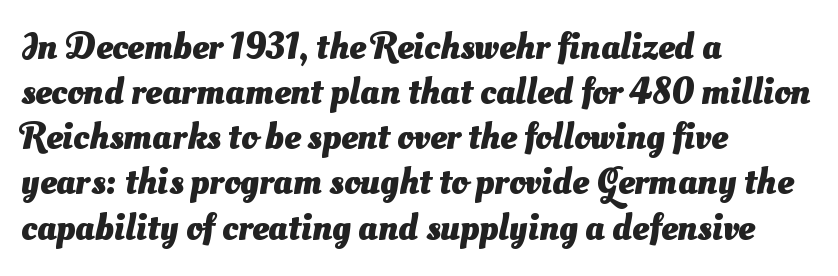
Q: Is the text bold? A: Yes.
Q: Is the typeface a serif or a sans-serif typeface? A: Sans-serif.
Q: Is the text underlined? A: No.
Q: How is the paragraph aligned? A: Left-aligned.
Q: Is the spacing between letters normal or unusually wide? A: Normal.
Q: Width (condensed, normal, or wide)? A: Normal.
Q: Stroke contrast? A: Medium.
Q: x-height? A: Small.
Q: Monospaced? A: No.
